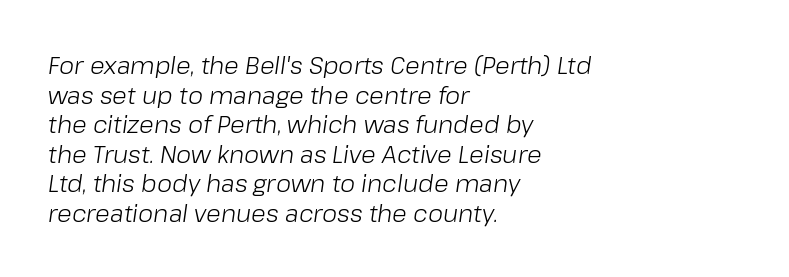
Q: Is the text bold? A: No.
Q: Is the text italic (slanted)? A: Yes, it leans right by about 8 degrees.
Q: Is the text underlined? A: No.
Q: How is the paragraph aligned? A: Left-aligned.
Q: Is the spacing between letters normal or unusually wide? A: Normal.
